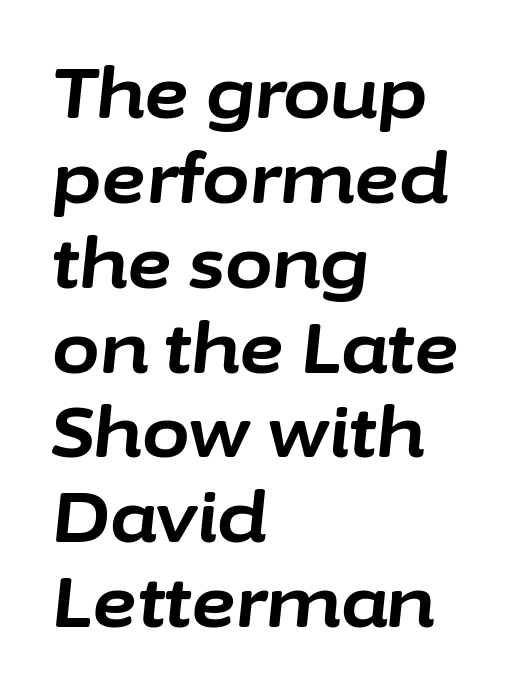
Q: Is the text bold? A: Yes.
Q: Is the text italic (slanted)? A: Yes, it leans right by about 6 degrees.
Q: Is the text underlined? A: No.
Q: How is the paragraph aligned? A: Left-aligned.
Q: Is the spacing between letters normal or unusually wide? A: Normal.
Q: Width (condensed, normal, or wide)? A: Normal.
Q: Stroke contrast? A: Low.
Q: x-height? A: Medium.
Q: Monospaced? A: No.
